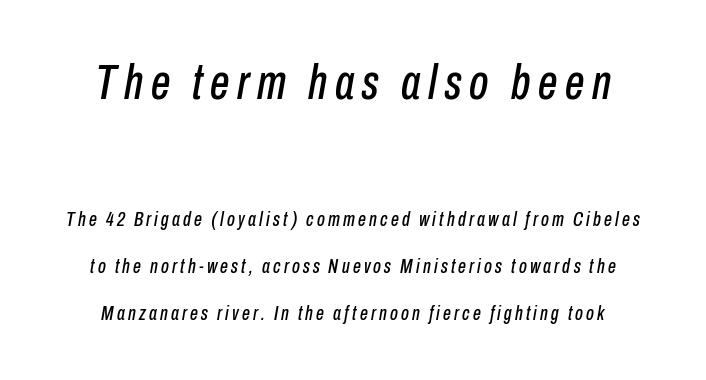
{"italic": "yes", "lean": "right", "slant_degrees": 10, "width": "condensed", "stroke_contrast": "low", "x_height": "medium", "monospaced": "no", "underline": "no", "line_spacing": "loose", "line_spacing_ratio": 2.33, "larger_block": "first", "size_ratio": 2.45, "glyph_px": 49}
